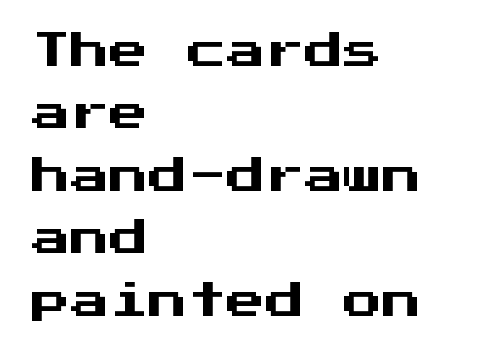
Do the characters align in a grid? Yes, the font is monospaced. A typesetter would call this leading conventional body-copy spacing. Rendered with straight, roman letterforms. The font family rendered here belongs to the sans-serif group. Plain, unruled lines of type. Default kerning and tracking; the words read as compact shapes.
